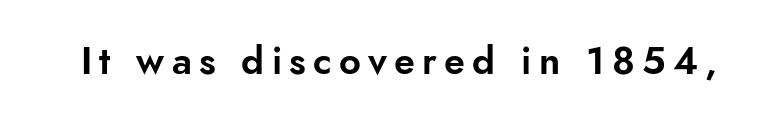
Q: Is the text italic (slanted)? A: No, it is upright.
Q: Is the typeface a serif or a sans-serif typeface? A: Sans-serif.
Q: Is the text underlined? A: No.
Q: Width (condensed, normal, or wide)? A: Normal.
Q: Stroke contrast? A: Low.
Q: x-height? A: Small.
Q: Monospaced? A: No.
